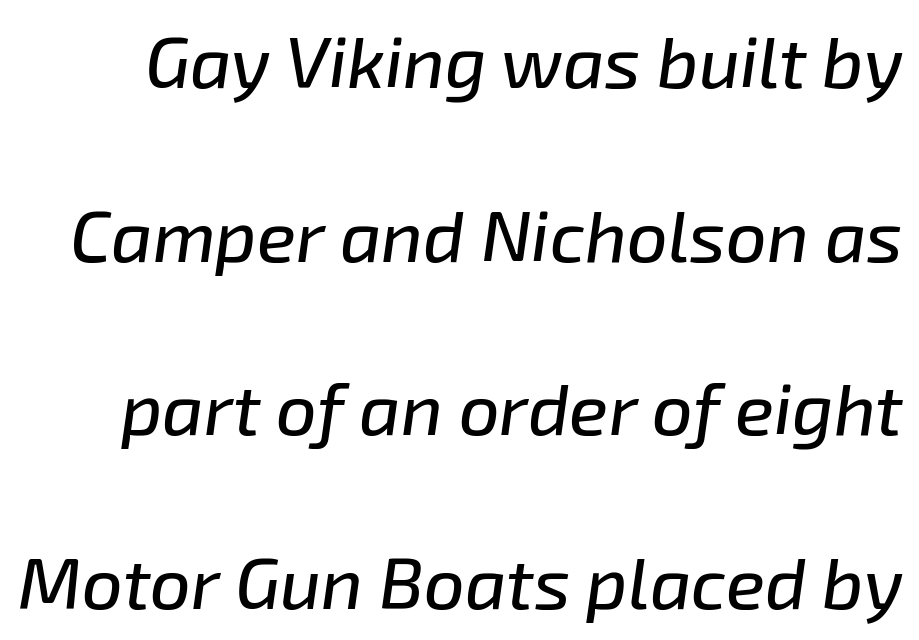
{"italic": "yes", "lean": "right", "slant_degrees": 8, "width": "normal", "stroke_contrast": "low", "x_height": "medium", "monospaced": "no", "underline": "no", "line_spacing": "loose", "line_spacing_ratio": 2.41, "letter_spacing": "normal", "letter_spacing_em": 0.0, "glyph_px": 72}
